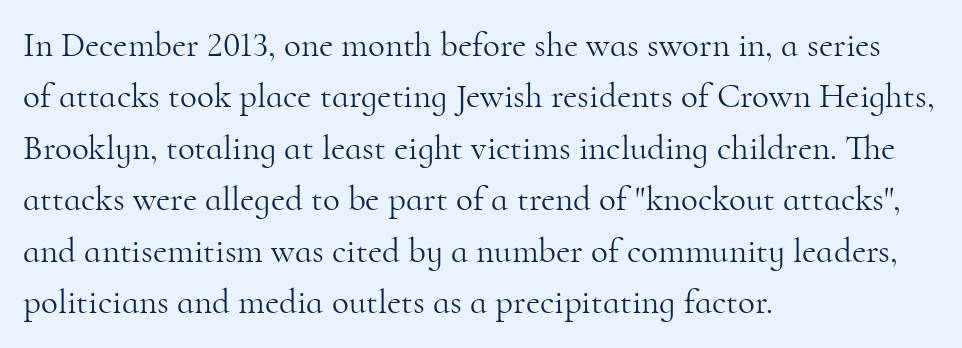
Q: Is the text bold? A: No.
Q: Is the text italic (slanted)? A: No, it is upright.
Q: Is the typeface a serif or a sans-serif typeface? A: Serif.
Q: Is the text underlined? A: No.
Q: How is the paragraph aligned? A: Left-aligned.
Q: Is the spacing between letters normal or unusually wide? A: Normal.
Q: Is the spacing between lines tight, normal or loose? A: Normal.
Q: Width (condensed, normal, or wide)? A: Normal.
Q: Stroke contrast? A: High.
Q: x-height? A: Small.
Q: Monospaced? A: No.
